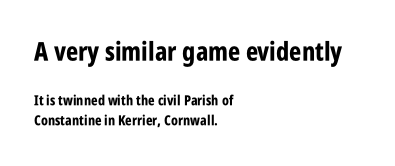
The image shows 26 px bold type, upright; set left-aligned, normal line spacing (1.41x), normal letter spacing, not underlined; the first (top) block is 1.86x larger.
